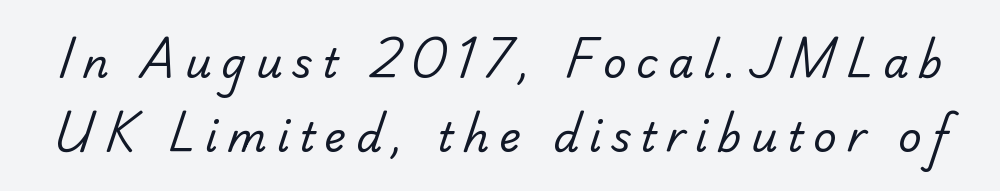
Q: Is the text bold? A: No.
Q: Is the typeface a serif or a sans-serif typeface? A: Sans-serif.
Q: Is the text underlined? A: No.
Q: Is the spacing between letters normal or unusually wide? A: Unusually wide.
Q: Width (condensed, normal, or wide)? A: Normal.
Q: Stroke contrast? A: Low.
Q: x-height? A: Small.
Q: Monospaced? A: No.
